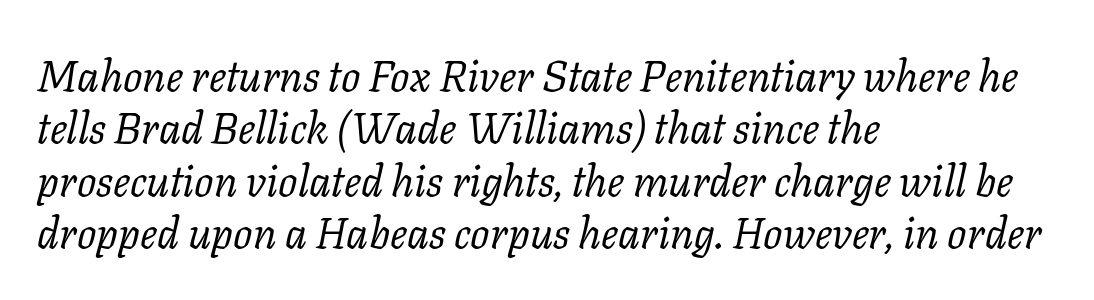
The image shows 43 px regular-weight serif type, italic (leaning right); set left-aligned, line spacing 1.22x, normal letter spacing, not underlined; low stroke contrast and a medium x-height.
